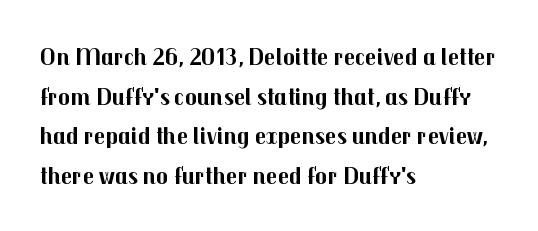
Q: Is the text bold? A: Yes.
Q: Is the text italic (slanted)? A: No, it is upright.
Q: Is the text underlined? A: No.
Q: How is the paragraph aligned? A: Left-aligned.
Q: Is the spacing between letters normal or unusually wide? A: Normal.
Q: Is the spacing between lines tight, normal or loose? A: Normal.
